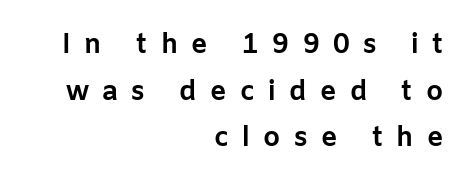
Bold? Absolutely — the strokes are thick and heavy. Honestly, the letter spacing is so wide it's the main thing you notice. The zone under the glyphs is completely vacant. The type sits square on the baseline with zero lean. Short and long lines alike share a common ending point at right.
